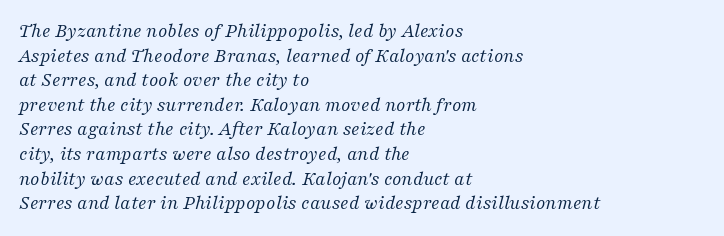
The image shows 20 px text type, italic (leaning right); set left-aligned, line spacing 1.23x, normal letter spacing, not underlined.
